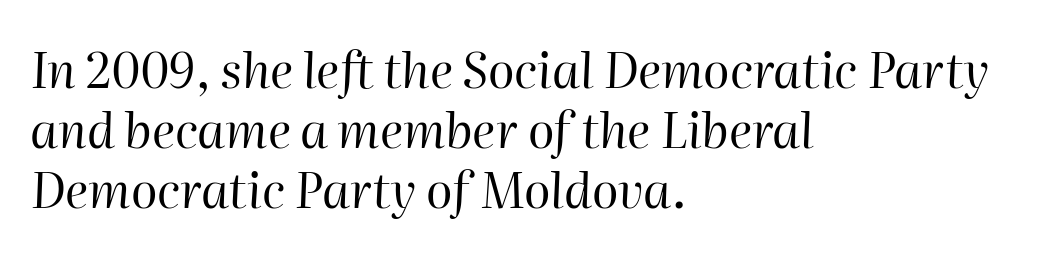
The passage is arranged the way most books set body copy — flush left. In terms of posture, this sample is oblique. Weight: in the light-to-regular range. These lines are rendered in a variable-pitch font.
